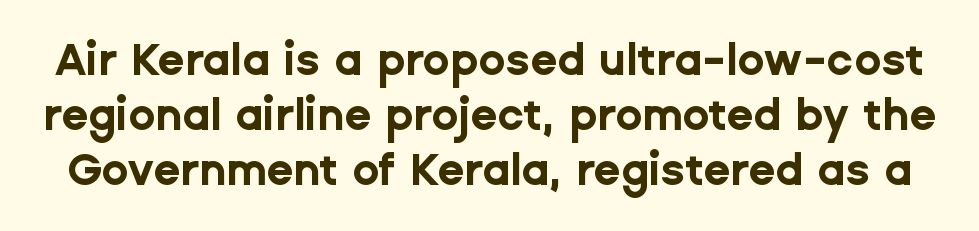
Q: Is the text bold? A: Yes.
Q: Is the text italic (slanted)? A: No, it is upright.
Q: Is the typeface a serif or a sans-serif typeface? A: Sans-serif.
Q: Is the text underlined? A: No.
Q: Is the spacing between letters normal or unusually wide? A: Normal.
Q: Is the spacing between lines tight, normal or loose? A: Normal.
Q: Width (condensed, normal, or wide)? A: Normal.
Q: Stroke contrast? A: Low.
Q: x-height? A: Medium.
Q: Monospaced? A: No.
